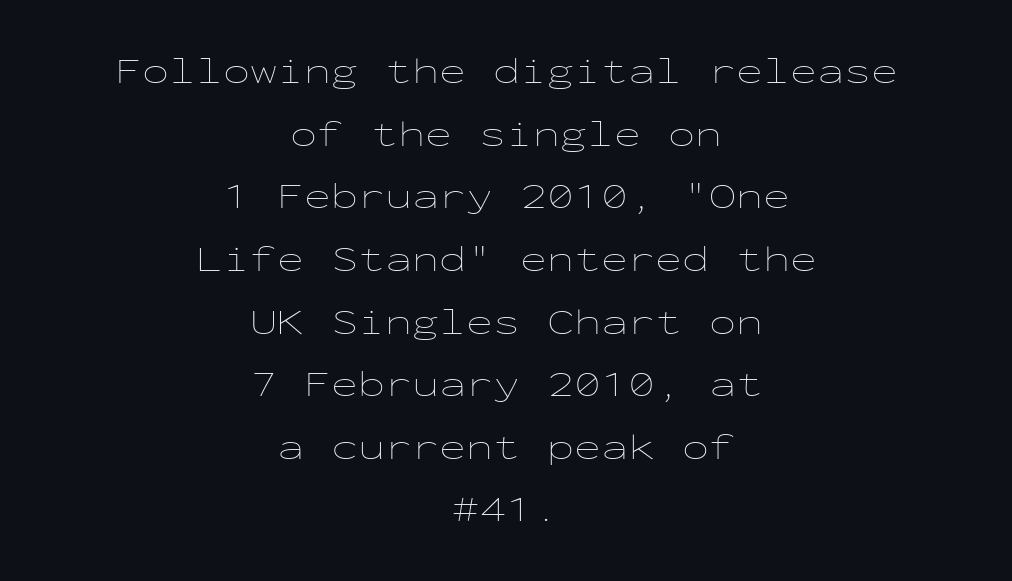
Posture: vertical. Fixed-width glyphs throughout — classic coding-font behaviour. Heaviness? Minimal to ordinary, like unemphasized prose. A centered setting, common on invitations and titles, is used for this passage. Beneath every word, the page is bare. No extra tracking has been applied to these lines.
